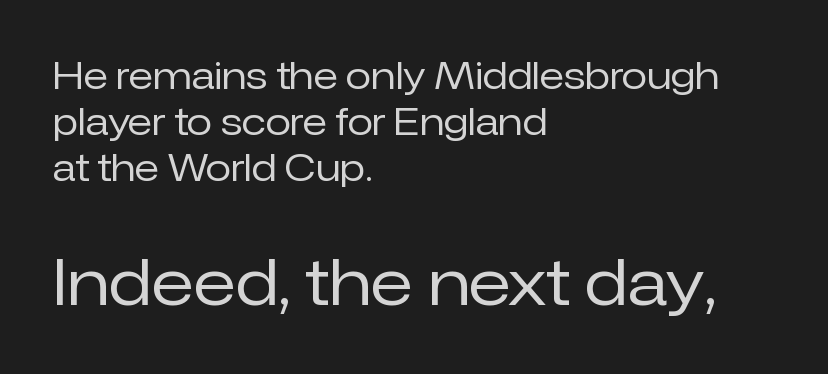
{"serif": "no", "italic": "no", "bold": "no", "weight": "regular", "width": "normal", "stroke_contrast": "low", "x_height": "medium", "monospaced": "no", "underline": "no", "align": "left", "line_spacing": "normal", "line_spacing_ratio": 1.25, "letter_spacing": "normal", "letter_spacing_em": 0.0, "larger_block": "second", "size_ratio": 1.73, "glyph_px": 64}
